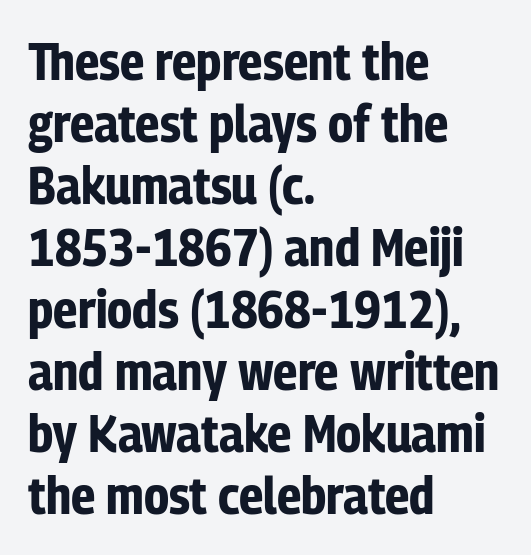
Q: Is the text bold? A: Yes.
Q: Is the text italic (slanted)? A: No, it is upright.
Q: Is the typeface a serif or a sans-serif typeface? A: Sans-serif.
Q: Is the text underlined? A: No.
Q: How is the paragraph aligned? A: Left-aligned.
Q: Is the spacing between letters normal or unusually wide? A: Normal.
Q: Width (condensed, normal, or wide)? A: Condensed.
Q: Stroke contrast? A: Low.
Q: x-height? A: Medium.
Q: Monospaced? A: No.
